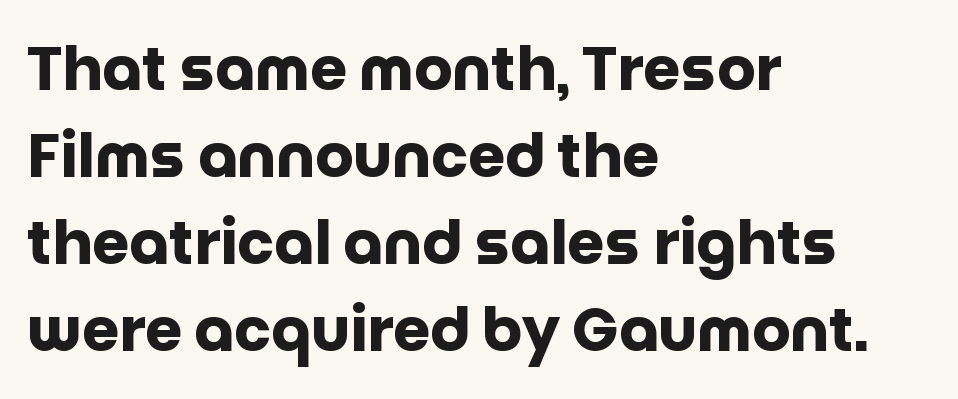
The image shows 60 px heavy sans-serif type, upright; set left-aligned, normal line spacing (1.45x), normal letter spacing, not underlined; low stroke contrast and a large x-height.
